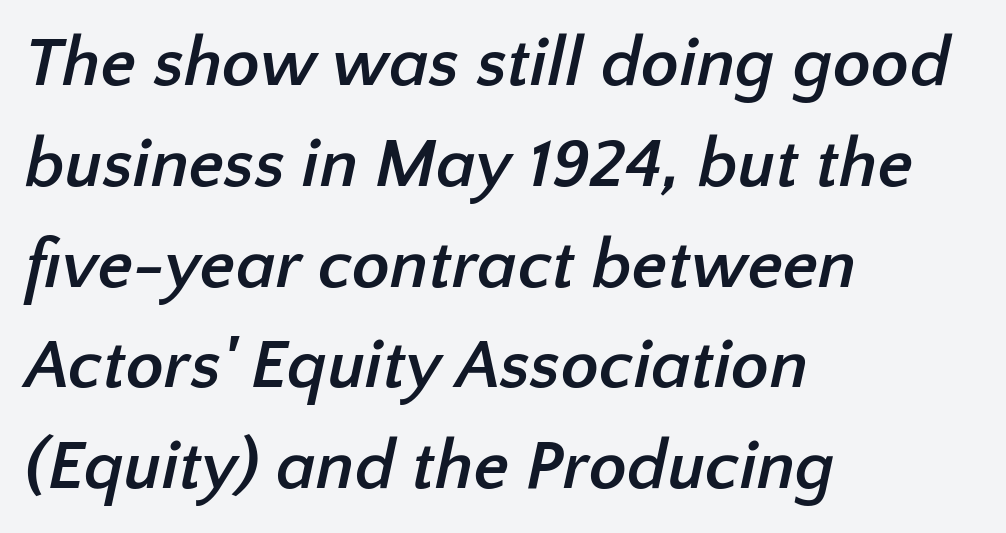
Q: Is the text bold? A: Yes.
Q: Is the typeface a serif or a sans-serif typeface? A: Sans-serif.
Q: Is the text underlined? A: No.
Q: How is the paragraph aligned? A: Left-aligned.
Q: Is the spacing between letters normal or unusually wide? A: Normal.
Q: Is the spacing between lines tight, normal or loose? A: Normal.
Q: Width (condensed, normal, or wide)? A: Normal.
Q: Stroke contrast? A: Low.
Q: x-height? A: Medium.
Q: Monospaced? A: No.
